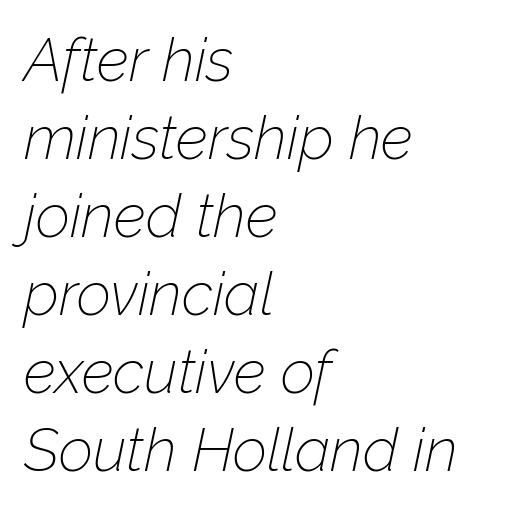
No word sits above an underline. Looking at the ascenders, they clearly lean. Short note: letters normally spaced. One glance says typical: line gaps are just what's usual. Character widths vary here, with narrow letters taking less room than wide ones. No heavy texture on the line: the type isn't bold.
